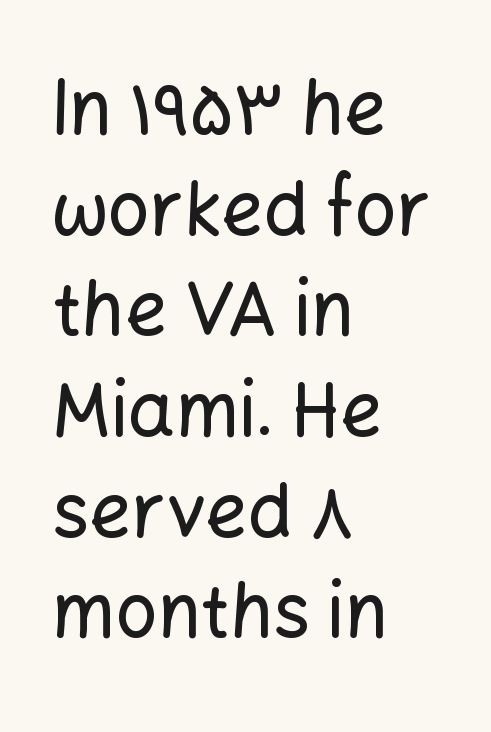
The image shows 74 px sans-serif type, upright; set left-aligned, normal line spacing (1.36x), normal letter spacing, not underlined; low stroke contrast and a medium x-height.
